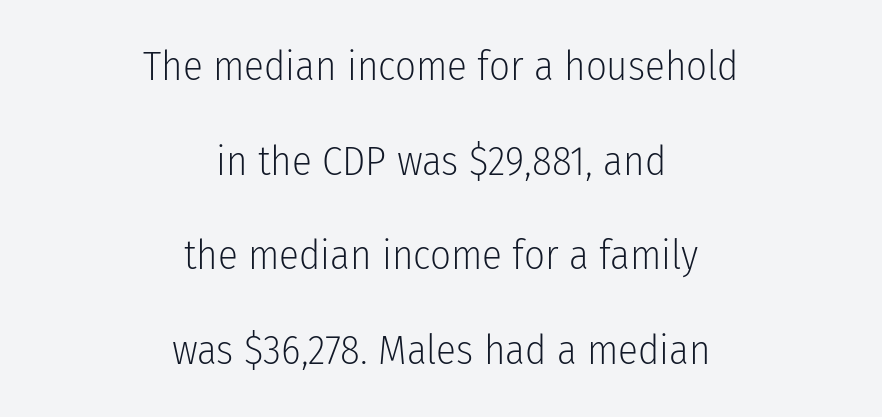
The image shows 41 px light, condensed sans-serif type, upright; set centered, loose line spacing (2.31x), normal letter spacing, not underlined; low stroke contrast and a medium x-height.
